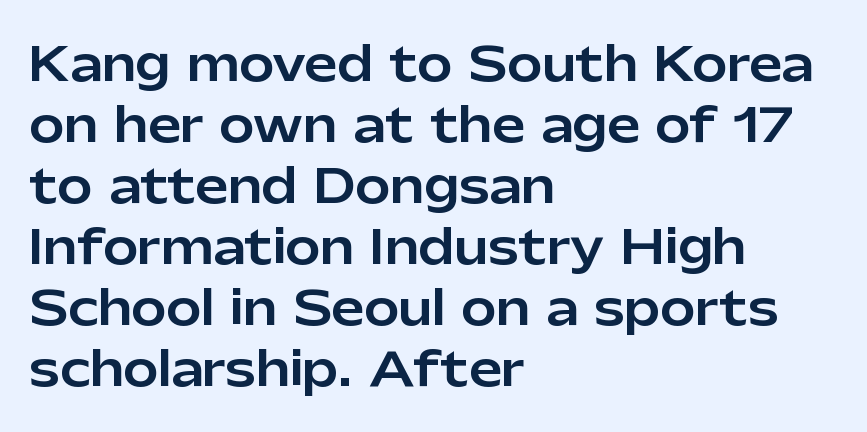
Q: Is the text italic (slanted)? A: No, it is upright.
Q: Is the typeface a serif or a sans-serif typeface? A: Sans-serif.
Q: Is the text underlined? A: No.
Q: How is the paragraph aligned? A: Left-aligned.
Q: Is the spacing between letters normal or unusually wide? A: Normal.
Q: Is the spacing between lines tight, normal or loose? A: Normal.
Q: Width (condensed, normal, or wide)? A: Normal.
Q: Stroke contrast? A: Low.
Q: x-height? A: Medium.
Q: Monospaced? A: No.
